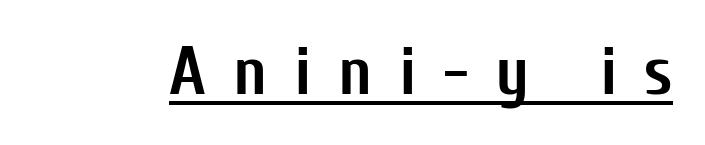
Check where the strokes stop: nothing finishes them off — pure sans. A typesetter would mark this as roman, not italic. What decoration does the sample have? An underline. Compared with an ordinary text face, these strokes are far heavier — a full bold. The passage shown is typed in a proportional face where columns would drift. The passage shown has open, widely tracked lettering throughout.
